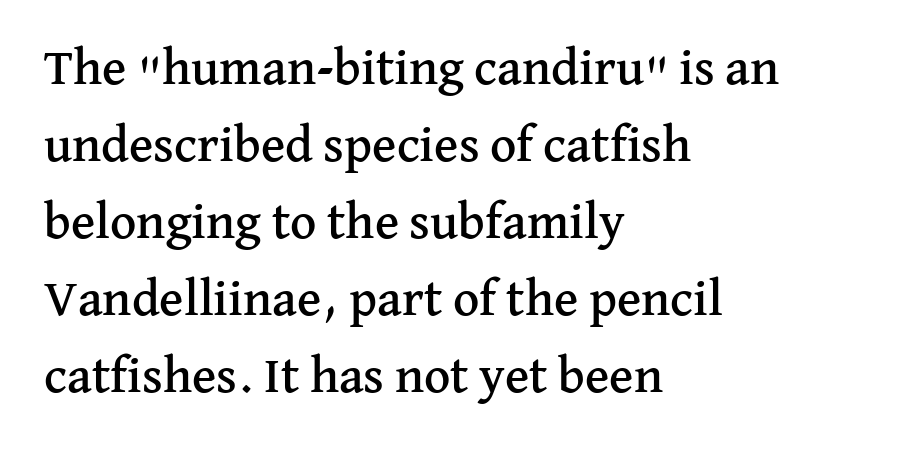
Q: Is the text italic (slanted)? A: No, it is upright.
Q: Is the typeface a serif or a sans-serif typeface? A: Serif.
Q: Is the text underlined? A: No.
Q: How is the paragraph aligned? A: Left-aligned.
Q: Is the spacing between letters normal or unusually wide? A: Normal.
Q: Is the spacing between lines tight, normal or loose? A: Normal.
Q: Width (condensed, normal, or wide)? A: Normal.
Q: Stroke contrast? A: Medium.
Q: x-height? A: Medium.
Q: Monospaced? A: No.
